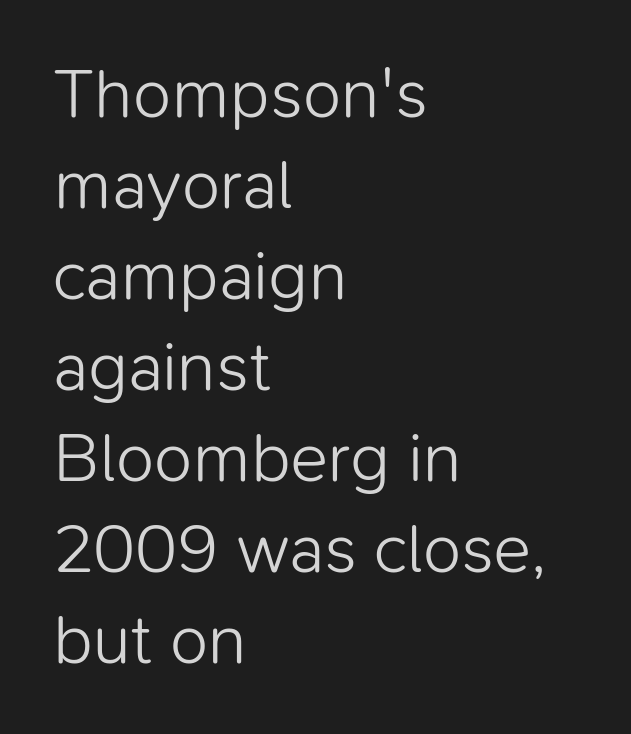
Q: Is the text bold? A: No.
Q: Is the text italic (slanted)? A: No, it is upright.
Q: Is the typeface a serif or a sans-serif typeface? A: Sans-serif.
Q: Is the text underlined? A: No.
Q: How is the paragraph aligned? A: Left-aligned.
Q: Is the spacing between letters normal or unusually wide? A: Normal.
Q: Is the spacing between lines tight, normal or loose? A: Normal.
Q: Width (condensed, normal, or wide)? A: Normal.
Q: Stroke contrast? A: Low.
Q: x-height? A: Medium.
Q: Monospaced? A: No.
